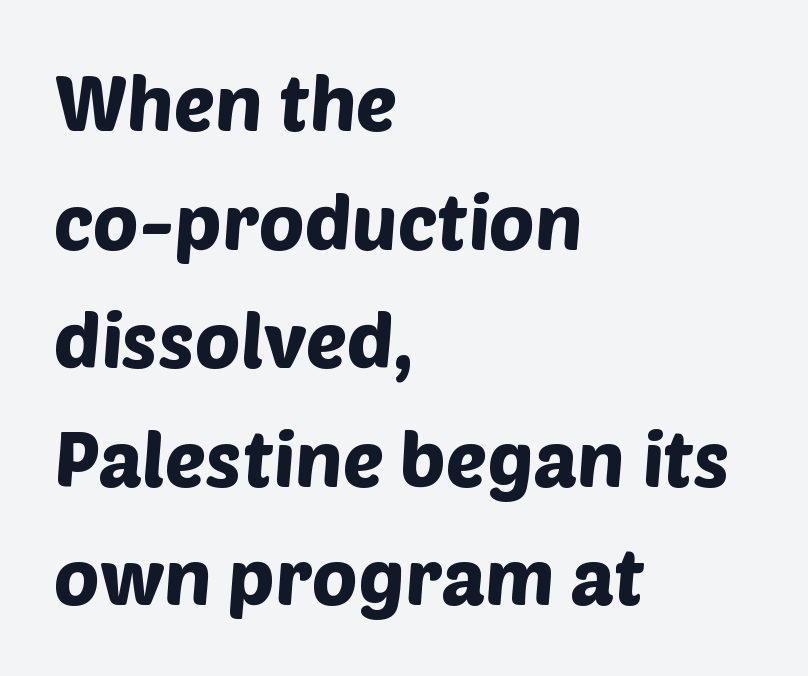
The image shows 77 px sans-serif type; set left-aligned, normal line spacing (1.54x), normal letter spacing, not underlined; low stroke contrast and a large x-height.
